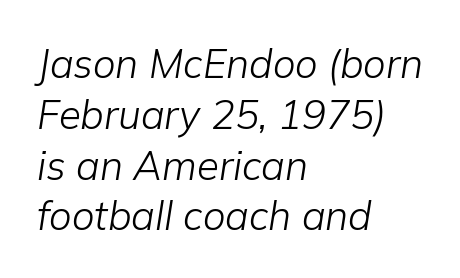
Q: Is the text bold? A: No.
Q: Is the text italic (slanted)? A: Yes, it leans right by about 9 degrees.
Q: Is the text underlined? A: No.
Q: How is the paragraph aligned? A: Left-aligned.
Q: Is the spacing between letters normal or unusually wide? A: Normal.
Q: Is the spacing between lines tight, normal or loose? A: Normal.
Q: Width (condensed, normal, or wide)? A: Normal.
Q: Stroke contrast? A: Low.
Q: x-height? A: Medium.
Q: Monospaced? A: No.
